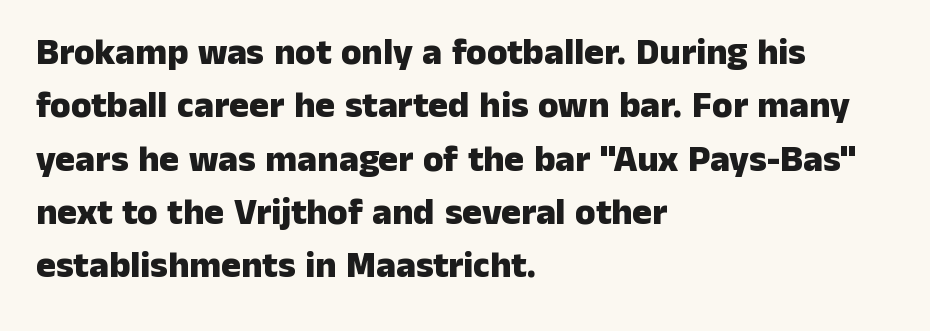
Set as a true bold cut, around the 700 mark. Regarding leading, the lines here are spaced in the standard way. The characters display no serif detailing; their extremities are plain. Visually the block forms a straight wall on the left and a jagged coastline on the right. These lines are rendered in a variable-pitch font.
